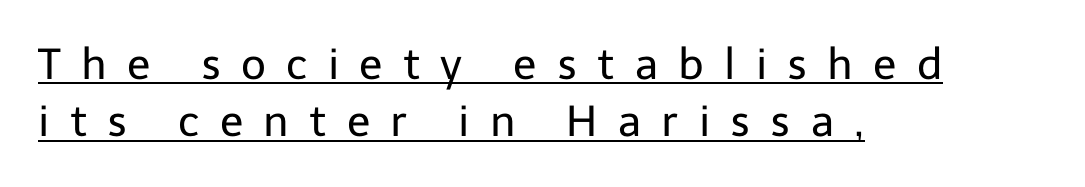
Students, observe the line beneath the letters — that is underlining. The face looks like a standard text weight, possibly lighter. The passage shown has open, widely tracked lettering throughout. The axis of the letterforms is exactly vertical.
